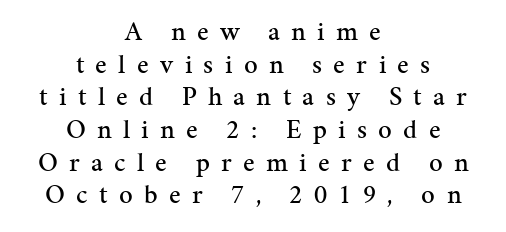
Type without underlining. Characters remain perfectly vertical along every line. The passage shown has open, widely tracked lettering throughout. Leftover space on each line is divided equally before and after the words.
